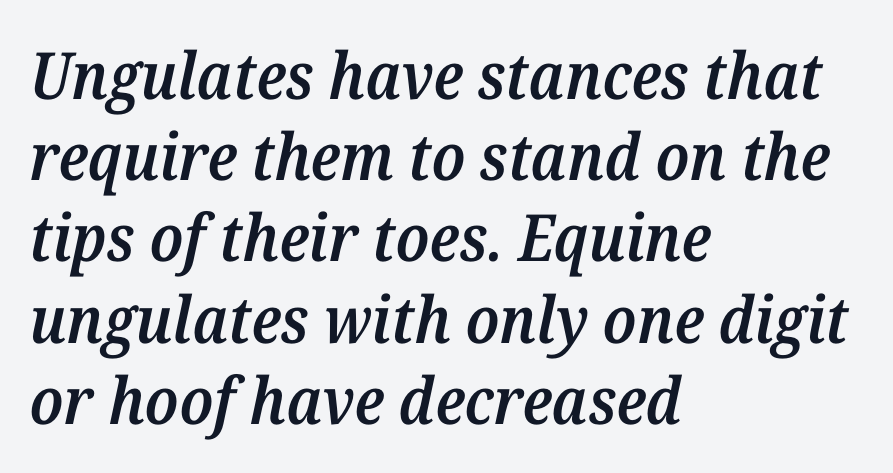
{"serif": "yes", "italic": "yes", "lean": "right", "slant_degrees": 12, "bold": "semi", "weight": "semibold", "width": "normal", "stroke_contrast": "medium", "x_height": "medium", "monospaced": "no", "underline": "no", "align": "left", "line_spacing": "normal", "line_spacing_ratio": 1.25, "letter_spacing": "normal", "letter_spacing_em": 0.0, "glyph_px": 65}
